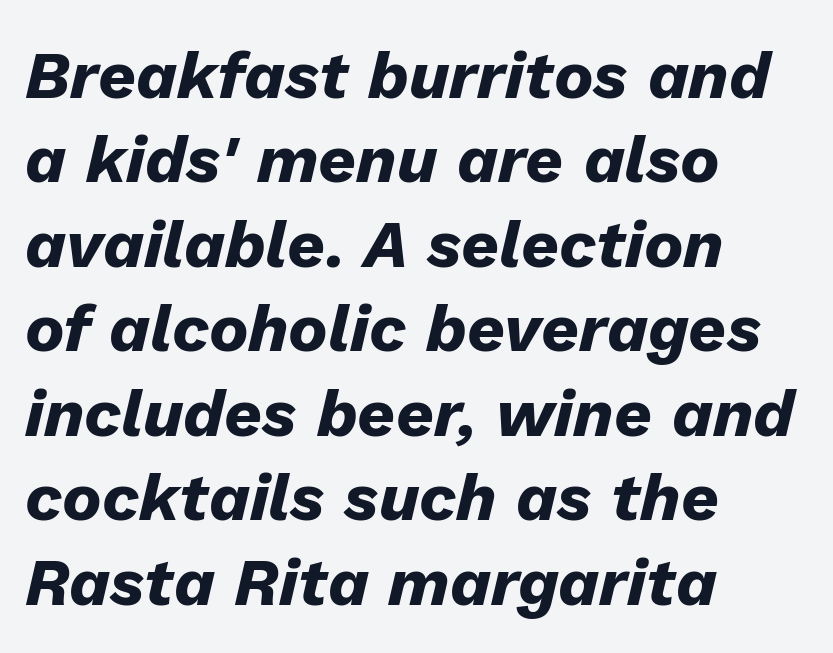
The passage shown has conventional tracking throughout. Tall strokes in this sample are angled rather than plumb. The gap between lines stays unmarked. Every letter is thick-stroked: bold, no question.
